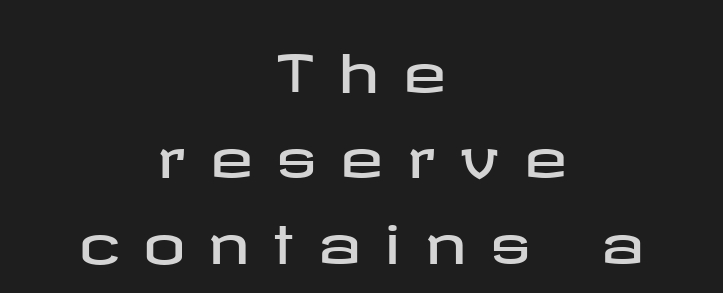
The image shows 52 px wide sans-serif type, upright; set centered, normal line spacing (1.64x), unusually wide letter spacing (+0.46 em), not underlined; low stroke contrast and a medium x-height.
